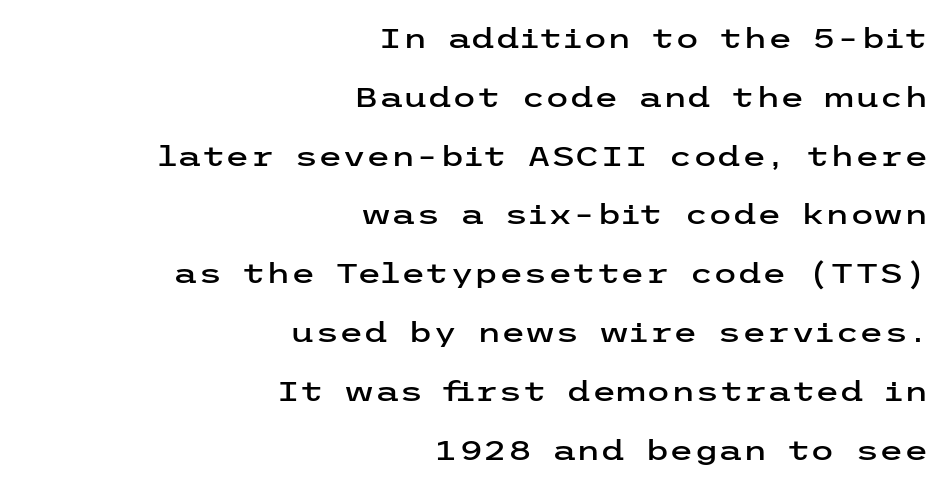
The image shows 28 px wide sans-serif type, upright; set right-aligned, loose line spacing (2.1x), normal letter spacing, not underlined; low stroke contrast and a medium x-height.
